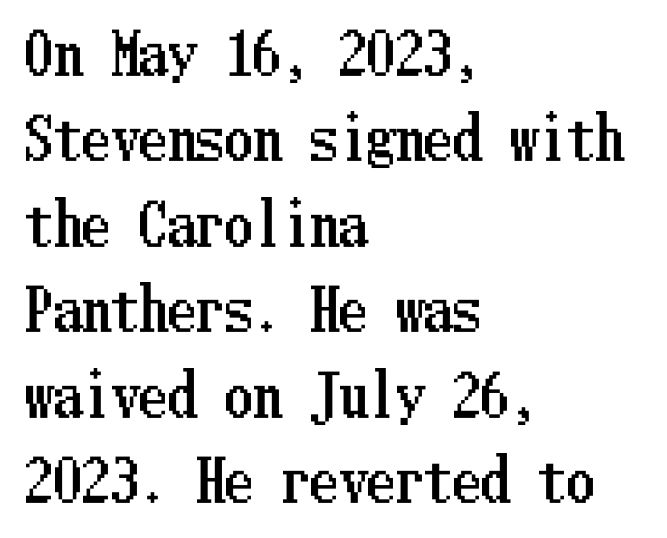
The image shows 57 px condensed type, upright; set left-aligned, normal line spacing (1.5x), normal letter spacing, not underlined; low stroke contrast and a medium x-height.
